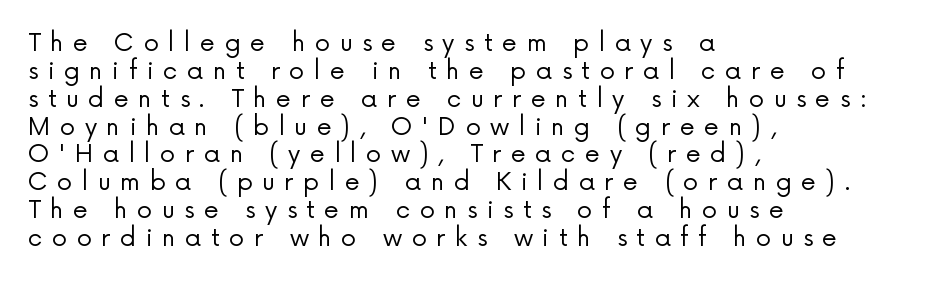
The image shows 24 px text type, upright; set left-aligned, line spacing 1.16x, unusually wide letter spacing (+0.4 em), not underlined.
